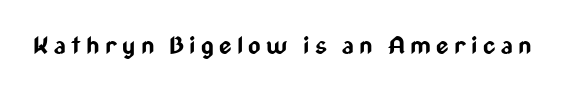
The image shows 24 px bold type, upright; set unusually wide letter spacing (+0.22 em), not underlined.
